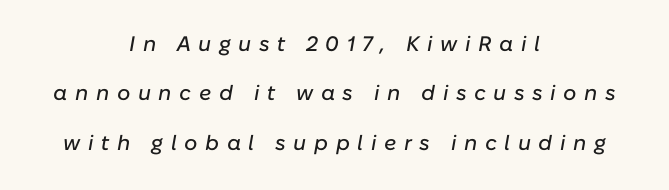
You can tell it's italic because the verticals aren't actually vertical. The foot of each line stays bare and open. Does the leading feel generous? Absolutely, it's lavish. Short note: letters widely spaced. Caption: multi-line text, centered on the measure.
